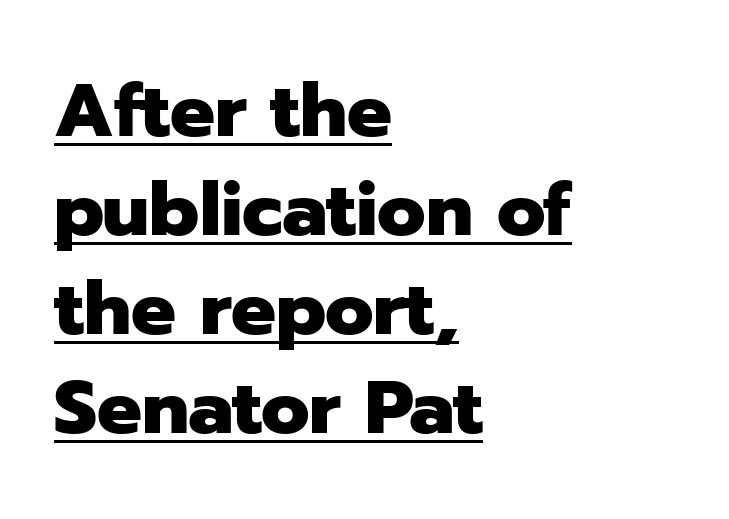
The face used here is rendered with its standard letterfit. Here the designer chose a conventional face with non-uniform glyph widths. The passage is arranged the way most books set body copy — flush left. Is this a sans? Yes — the strokes have no serifs.
